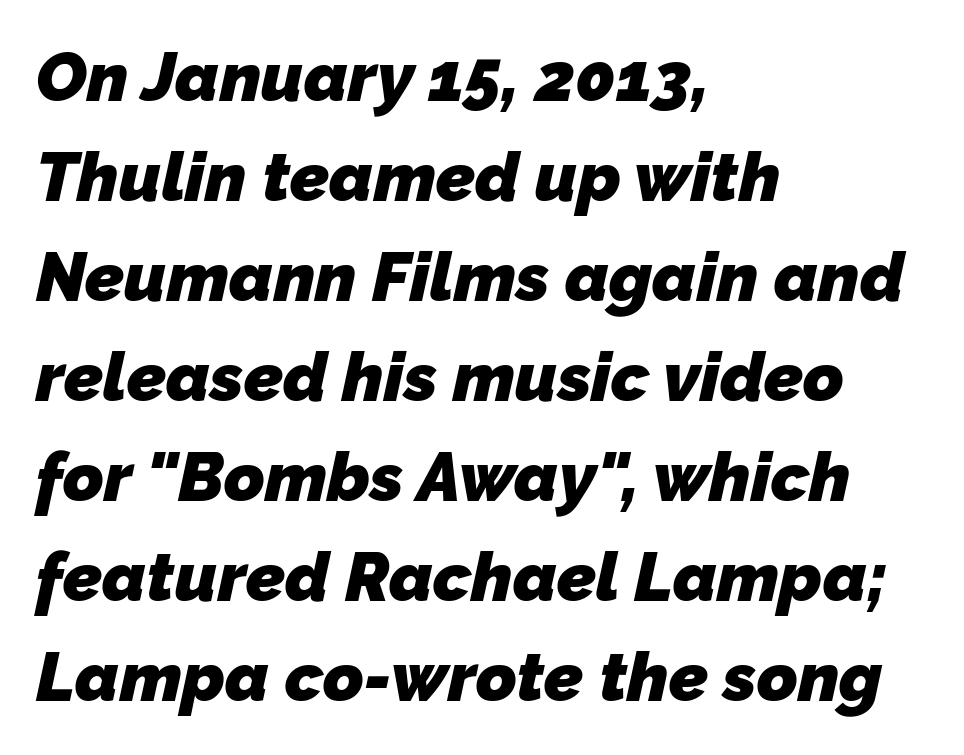
The image shows 69 px heavy sans-serif type; set left-aligned, normal line spacing (1.45x), normal letter spacing, not underlined; low stroke contrast and a medium x-height.
